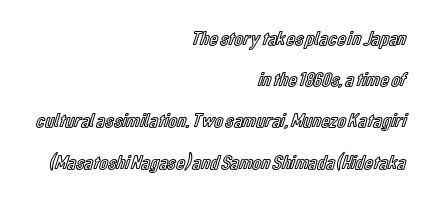
Q: Is the text italic (slanted)? A: Yes.
Q: Is the text underlined? A: No.
Q: How is the paragraph aligned? A: Right-aligned.
Q: Is the spacing between letters normal or unusually wide? A: Normal.
Q: Is the spacing between lines tight, normal or loose? A: Loose.
